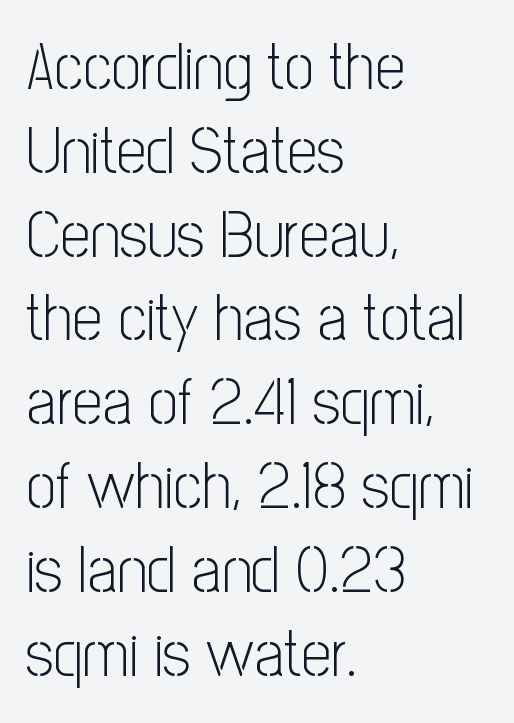
Q: Is the text bold? A: No.
Q: Is the text italic (slanted)? A: No, it is upright.
Q: Is the typeface a serif or a sans-serif typeface? A: Sans-serif.
Q: Is the text underlined? A: No.
Q: How is the paragraph aligned? A: Left-aligned.
Q: Is the spacing between letters normal or unusually wide? A: Normal.
Q: Is the spacing between lines tight, normal or loose? A: Normal.
Q: Width (condensed, normal, or wide)? A: Condensed.
Q: Stroke contrast? A: Low.
Q: x-height? A: Medium.
Q: Monospaced? A: No.
